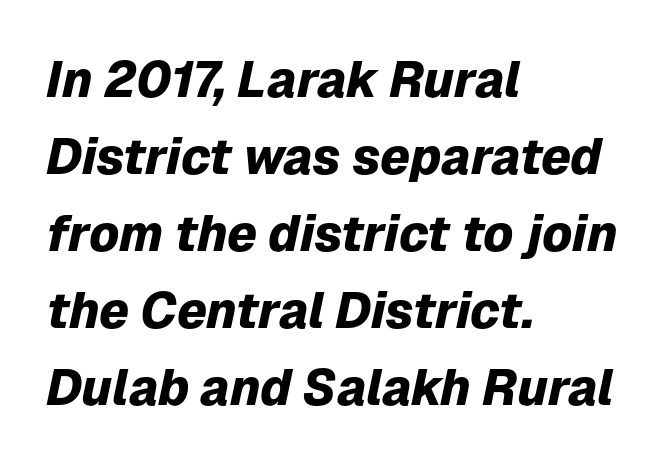
{"italic": "yes", "lean": "right", "slant_degrees": 12, "bold": "yes", "weight": "heavy", "width": "normal", "stroke_contrast": "low", "x_height": "medium", "monospaced": "no", "underline": "no", "align": "left", "line_spacing": "normal", "line_spacing_ratio": 1.54, "letter_spacing": "normal", "letter_spacing_em": 0.0, "glyph_px": 50}
